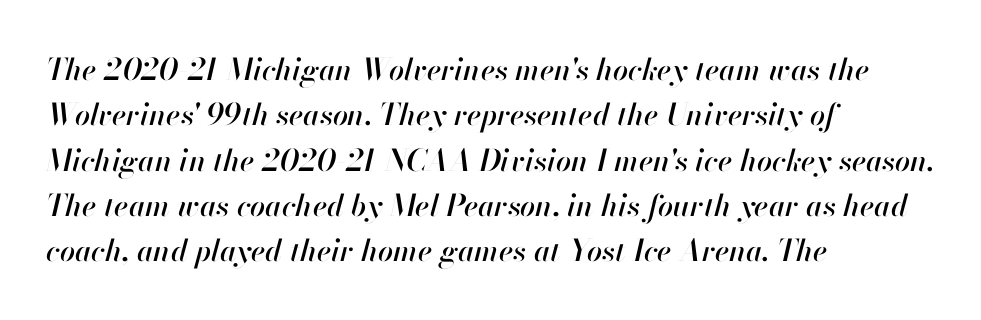
Q: Is the text italic (slanted)? A: Yes, it leans right by about 13 degrees.
Q: Is the text underlined? A: No.
Q: How is the paragraph aligned? A: Left-aligned.
Q: Is the spacing between letters normal or unusually wide? A: Normal.
Q: Is the spacing between lines tight, normal or loose? A: Normal.
Q: Width (condensed, normal, or wide)? A: Normal.
Q: Stroke contrast? A: High.
Q: x-height? A: Small.
Q: Monospaced? A: No.
